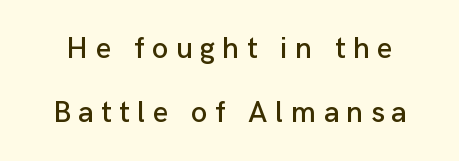
Baseline-to-baseline distance is far greater than the letter height. The tracking reads as deliberately expanded to a designer's eye. The letters advance in unequal steps, a hallmark of proportional type. The typography opts for an upright posture over an oblique one. Grotesque or geometric, the face here clearly has no serifs.
